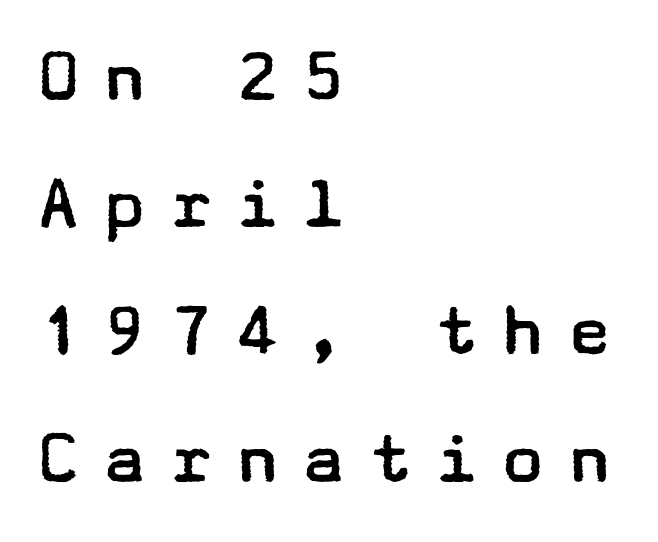
A roman cut, with each character standing at attention. A quiet, ordinary-to-light weight characterises the typeface. Tracking here is generous; glyphs stand well apart from one another. The glyphs in this specimen are sans serif. Any mark beneath the type? The region is blank.
